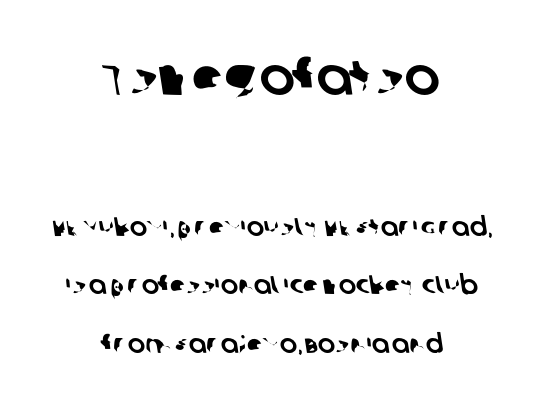
Q: Is the typeface a serif or a sans-serif typeface? A: Sans-serif.
Q: Is the text underlined? A: No.
Q: How is the paragraph aligned? A: Centered.
Q: Is the spacing between letters normal or unusually wide? A: Normal.
Q: Is the spacing between lines tight, normal or loose? A: Loose.
Q: Which block of text is set in a larger size, the first (top) or the second (bottom)? A: The first (top) one.
Q: Width (condensed, normal, or wide)? A: Normal.
Q: Stroke contrast? A: Low.
Q: x-height? A: Large.
Q: Monospaced? A: No.
